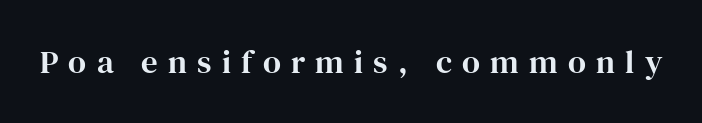
{"serif": "yes", "italic": "no", "width": "normal", "stroke_contrast": "high", "x_height": "medium", "monospaced": "no", "underline": "no", "letter_spacing": "wide", "letter_spacing_em": 0.31, "glyph_px": 33}
